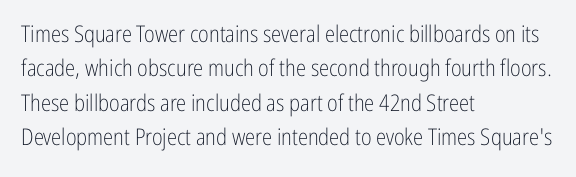
Observe the ordinary spacing: letters are neighbours, not strangers. Only glyphs here, with clear space below each row. Honestly, the row spacing looks completely unremarkable. No letter is thick-stroked: the sample isn't bold.
